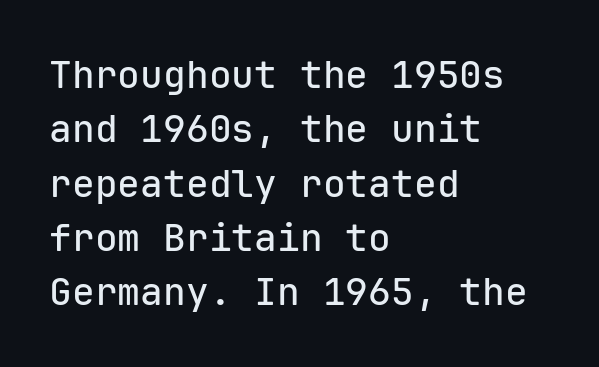
{"serif": "no", "italic": "no", "width": "normal", "stroke_contrast": "low", "x_height": "medium", "monospaced": "yes", "underline": "no", "align": "left", "line_spacing": "normal", "line_spacing_ratio": 1.43, "letter_spacing": "normal", "letter_spacing_em": 0.0, "glyph_px": 38}
